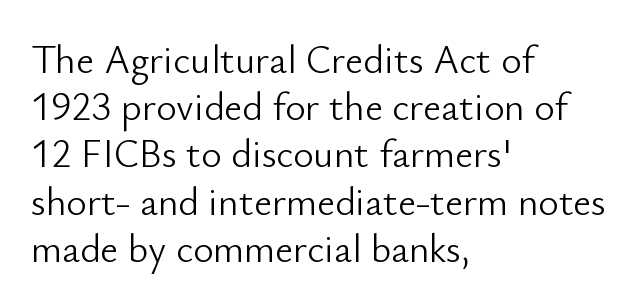
Think of a printed novel: that variable character pitch is what you see here. The letterforms sit at book weight or below. Posture: straight, roman, zero tilt. The zone under the glyphs is completely vacant.
